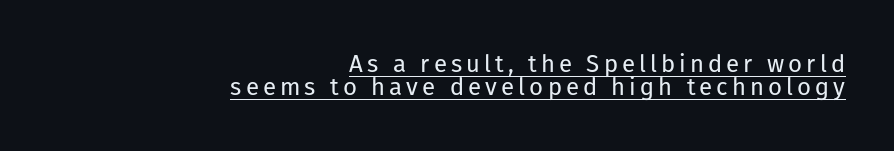
In terms of posture, this sample is upright. Whoever set this chose condensed vertical rhythm over breathing room. This rendering features underlined lettering. The typeface has the unassuming heft of standard copy or less. Typeset ragged left — the right edge is the straight one.
